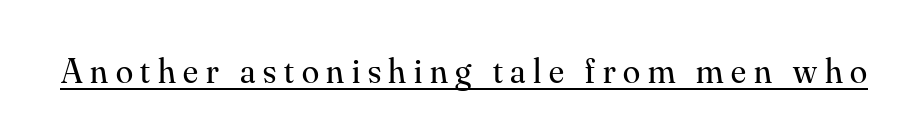
{"serif": "yes", "italic": "no", "bold": "no", "weight": "regular", "width": "normal", "stroke_contrast": "medium", "x_height": "small", "monospaced": "no", "underline": "yes", "letter_spacing": "wide", "letter_spacing_em": 0.22, "glyph_px": 35}
